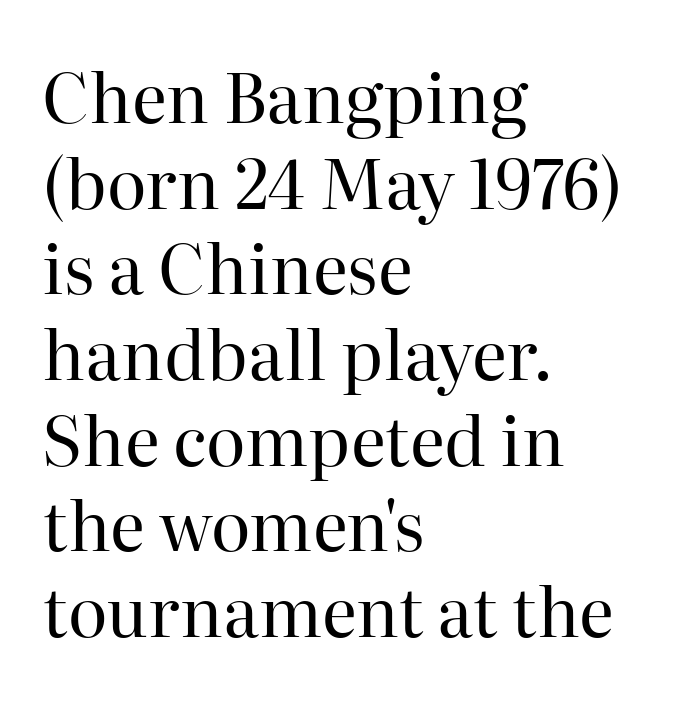
Q: Is the text bold? A: No.
Q: Is the text italic (slanted)? A: No, it is upright.
Q: Is the typeface a serif or a sans-serif typeface? A: Serif.
Q: Is the text underlined? A: No.
Q: How is the paragraph aligned? A: Left-aligned.
Q: Is the spacing between letters normal or unusually wide? A: Normal.
Q: Is the spacing between lines tight, normal or loose? A: Normal.
Q: Width (condensed, normal, or wide)? A: Normal.
Q: Stroke contrast? A: High.
Q: x-height? A: Medium.
Q: Monospaced? A: No.
